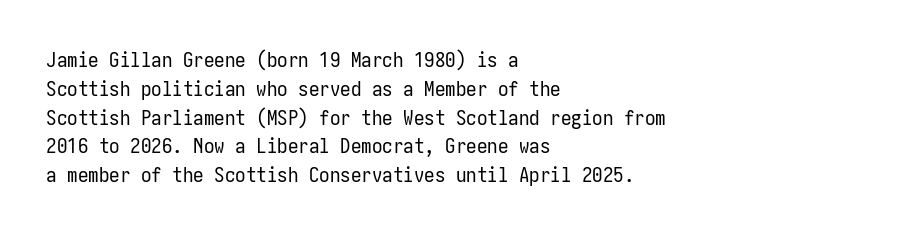
{"italic": "no", "bold": "no", "underline": "no", "align": "left", "line_spacing": "normal", "line_spacing_ratio": 1.37, "letter_spacing": "normal", "letter_spacing_em": 0.0, "glyph_px": 21}
